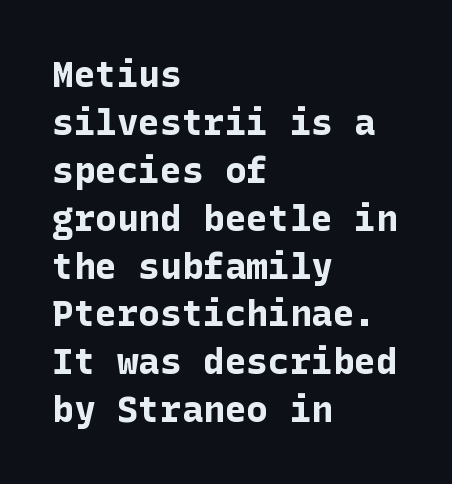
{"serif": "no", "italic": "no", "bold": "yes", "weight": "bold", "width": "normal", "stroke_contrast": "low", "x_height": "medium", "underline": "no", "align": "left", "line_spacing": "normal", "line_spacing_ratio": 1.33, "letter_spacing": "normal", "letter_spacing_em": 0.0, "glyph_px": 36}
